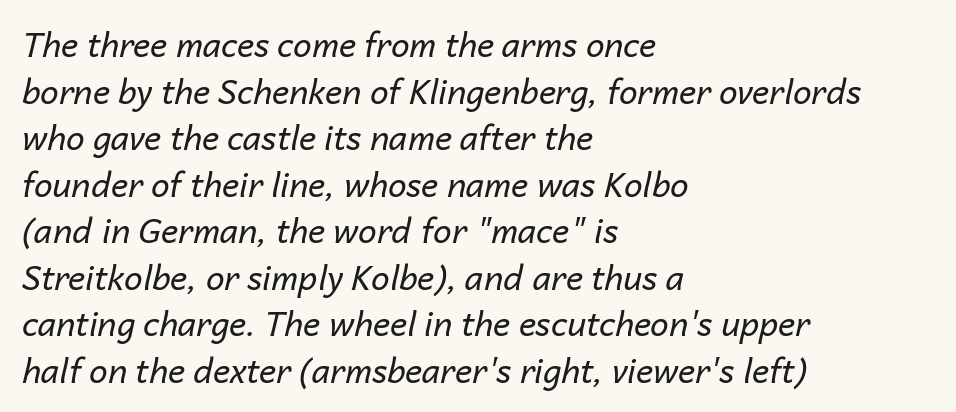
The image shows 33 px regular-weight type, italic (leaning right); set left-aligned, normal line spacing (1.41x), normal letter spacing, not underlined; low stroke contrast and a medium x-height.
